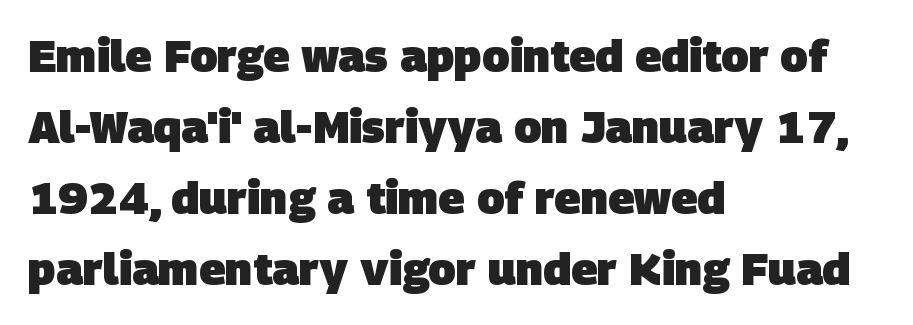
Q: Is the text bold? A: Yes.
Q: Is the typeface a serif or a sans-serif typeface? A: Sans-serif.
Q: Is the text underlined? A: No.
Q: How is the paragraph aligned? A: Left-aligned.
Q: Is the spacing between letters normal or unusually wide? A: Normal.
Q: Is the spacing between lines tight, normal or loose? A: Normal.
Q: Width (condensed, normal, or wide)? A: Normal.
Q: Stroke contrast? A: Low.
Q: x-height? A: Large.
Q: Monospaced? A: No.
